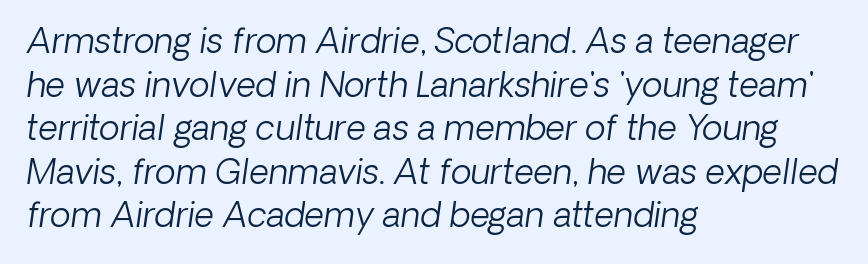
The image shows 34 px light type, italic (leaning right); set left-aligned, normal line spacing (1.28x), normal letter spacing, not underlined; low stroke contrast and a medium x-height.
